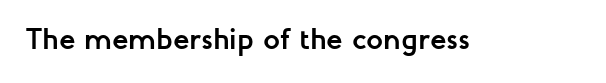
Thick stems and heavy bowls — unmistakably bold. The glyphs in this specimen are sans serif. Underline: absent. No italicization has been applied; the sample stays upright. The face used here is proportionally spaced, like ordinary book or web type. You could call the tracking neutral — neither tight nor loose.
